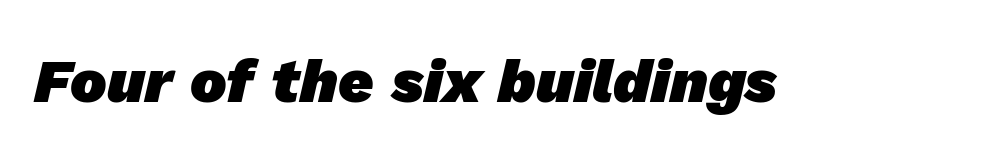
The image shows 61 px heavy sans-serif type; set normal letter spacing, not underlined; low stroke contrast and a medium x-height.
